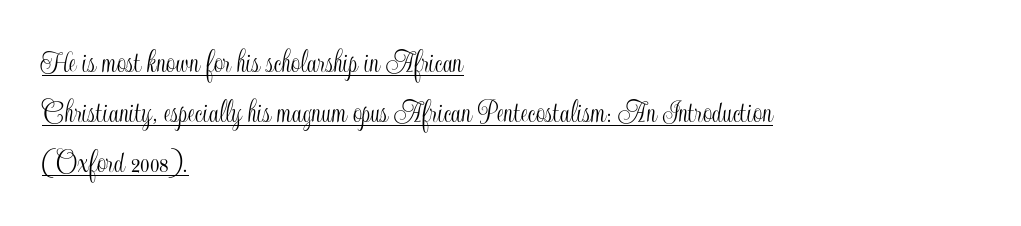
Q: Is the text italic (slanted)? A: Yes.
Q: Is the text underlined? A: Yes.
Q: How is the paragraph aligned? A: Left-aligned.
Q: Is the spacing between letters normal or unusually wide? A: Normal.
Q: Is the spacing between lines tight, normal or loose? A: Normal.
Q: Width (condensed, normal, or wide)? A: Condensed.
Q: x-height? A: Small.
Q: Monospaced? A: No.
